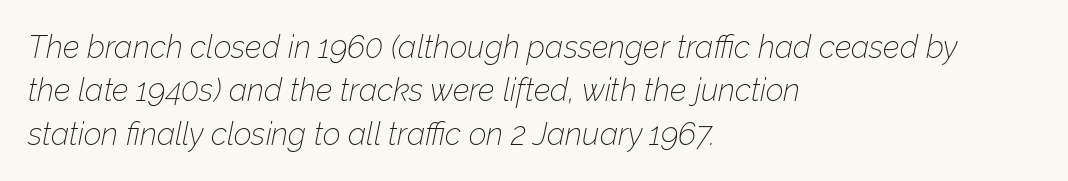
The image shows 31 px thin type, italic (leaning right); set left-aligned, normal line spacing (1.4x), normal letter spacing, not underlined; low stroke contrast and a medium x-height.
